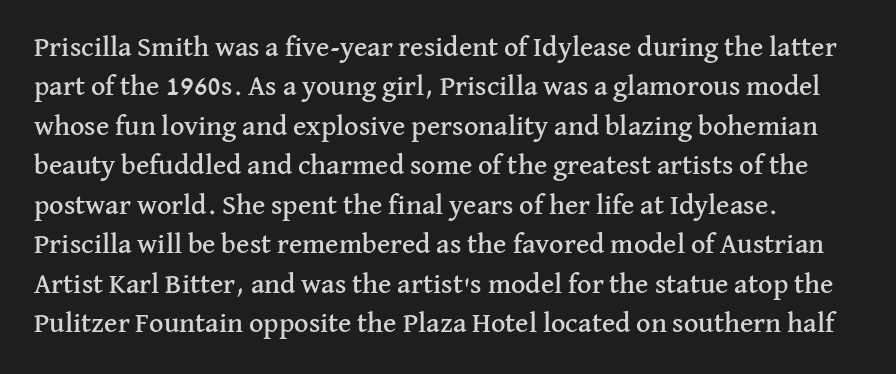
Q: Is the text italic (slanted)? A: No, it is upright.
Q: Is the typeface a serif or a sans-serif typeface? A: Serif.
Q: Is the text underlined? A: No.
Q: How is the paragraph aligned? A: Left-aligned.
Q: Is the spacing between letters normal or unusually wide? A: Normal.
Q: Is the spacing between lines tight, normal or loose? A: Normal.
Q: Width (condensed, normal, or wide)? A: Normal.
Q: Stroke contrast? A: Medium.
Q: x-height? A: Medium.
Q: Monospaced? A: No.
